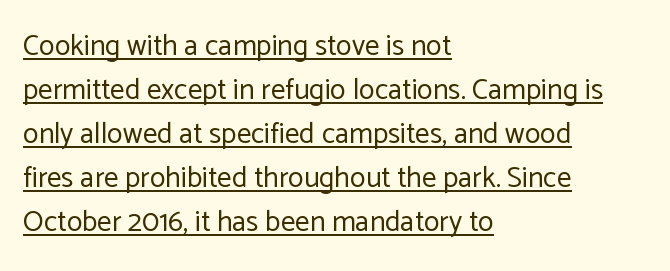
Visually the block forms a straight wall on the left and a jagged coastline on the right. Think of a printed novel: that variable character pitch is what you see here. The typeface chosen for these lines omits serifs. Here the glyphs are tracked normally, forming tight word shapes. Ink coverage per letter is moderate at most.
